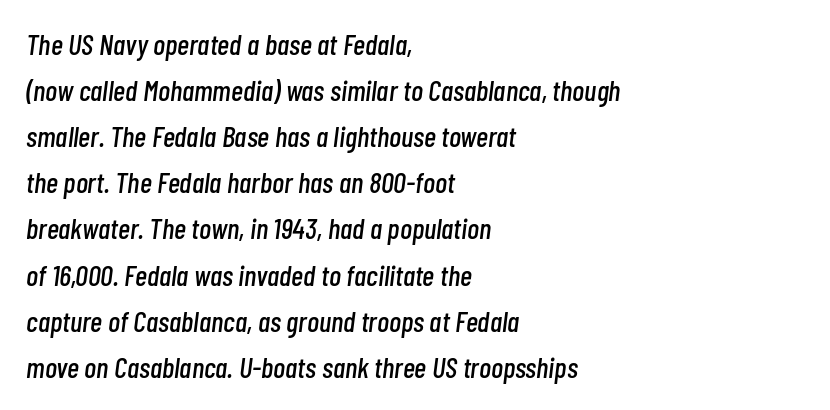
The image shows 29 px condensed type, italic (leaning right); set left-aligned, normal line spacing (1.59x), normal letter spacing, not underlined; low stroke contrast and a medium x-height.
